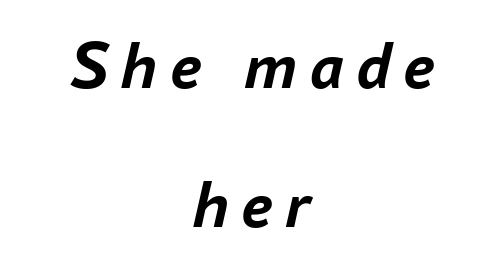
The image shows 69 px semibold type, italic (leaning right); set centered, loose line spacing (2.01x), not underlined; low stroke contrast and a medium x-height.
